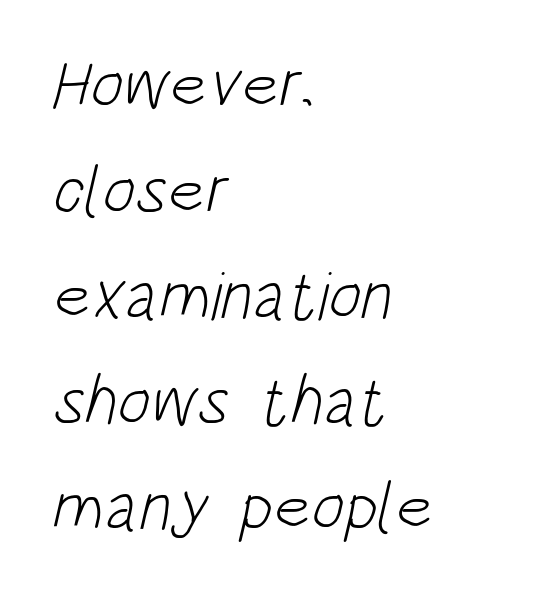
The image shows 69 px light, condensed sans-serif type; set left-aligned, normal line spacing (1.53x), normal letter spacing, not underlined; low stroke contrast and a large x-height.
